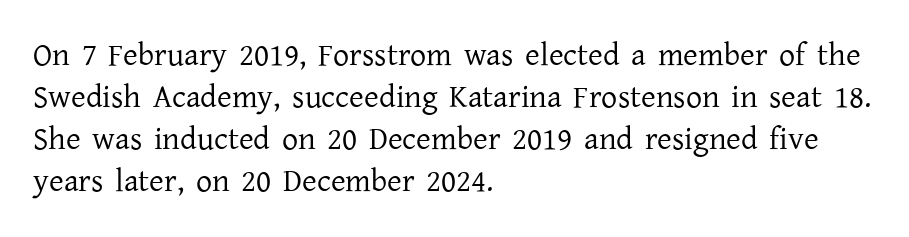
Q: Is the text bold? A: No.
Q: Is the text italic (slanted)? A: No, it is upright.
Q: Is the typeface a serif or a sans-serif typeface? A: Serif.
Q: Is the text underlined? A: No.
Q: How is the paragraph aligned? A: Left-aligned.
Q: Is the spacing between letters normal or unusually wide? A: Normal.
Q: Is the spacing between lines tight, normal or loose? A: Normal.
Q: Width (condensed, normal, or wide)? A: Normal.
Q: Stroke contrast? A: Low.
Q: x-height? A: Medium.
Q: Monospaced? A: No.
